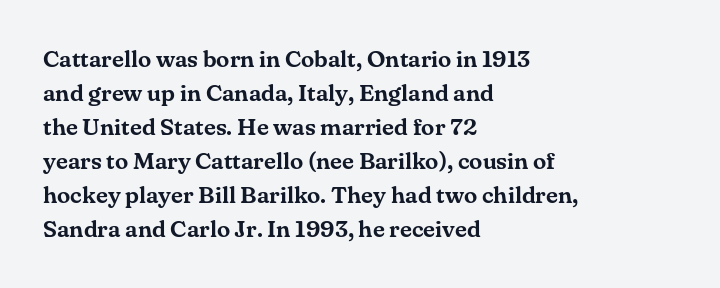
Q: Is the text italic (slanted)? A: No, it is upright.
Q: Is the text underlined? A: No.
Q: How is the paragraph aligned? A: Left-aligned.
Q: Is the spacing between letters normal or unusually wide? A: Normal.
Q: Is the spacing between lines tight, normal or loose? A: Normal.
